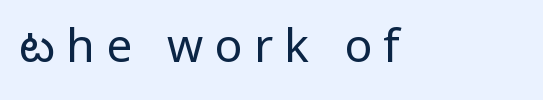
{"serif": "no", "italic": "no", "bold": "no", "weight": "regular", "width": "normal", "stroke_contrast": "low", "x_height": "medium", "monospaced": "no", "underline": "no", "letter_spacing": "wide", "letter_spacing_em": 0.25, "glyph_px": 46}
